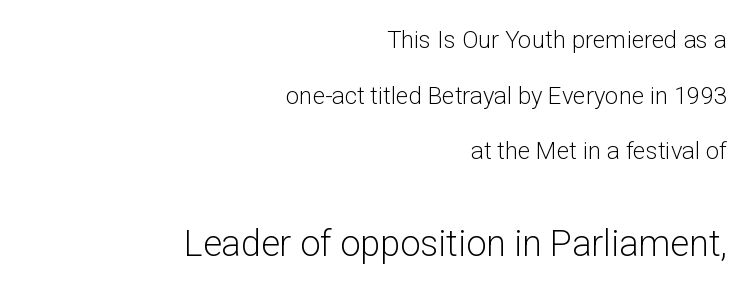
{"serif": "no", "italic": "no", "bold": "no", "weight": "light", "width": "normal", "stroke_contrast": "low", "x_height": "medium", "monospaced": "no", "underline": "no", "align": "right", "line_spacing": "loose", "line_spacing_ratio": 2.32, "letter_spacing": "normal", "letter_spacing_em": 0.0, "larger_block": "second", "size_ratio": 1.5, "glyph_px": 36}
